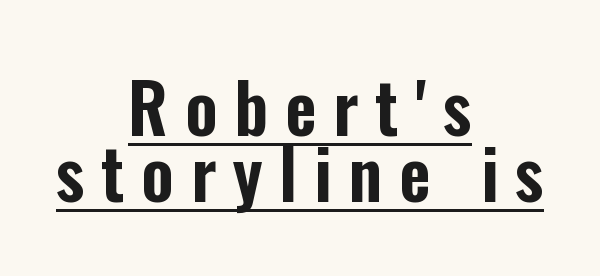
{"serif": "no", "italic": "no", "width": "condensed", "stroke_contrast": "low", "x_height": "medium", "monospaced": "no", "underline": "yes", "align": "center", "line_spacing": "tight", "line_spacing_ratio": 0.96, "letter_spacing": "wide", "letter_spacing_em": 0.24, "glyph_px": 69}
